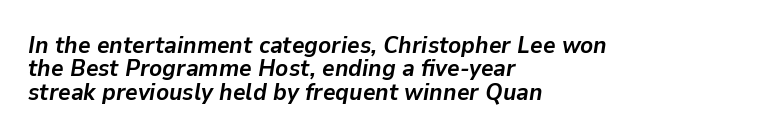
Q: Is the text bold? A: Yes.
Q: Is the text italic (slanted)? A: Yes, it leans right by about 9 degrees.
Q: Is the text underlined? A: No.
Q: How is the paragraph aligned? A: Left-aligned.
Q: Is the spacing between letters normal or unusually wide? A: Normal.
Q: Is the spacing between lines tight, normal or loose? A: Tight.
